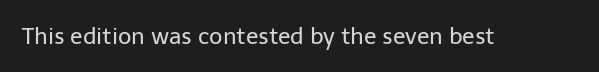
Q: Is the text bold? A: No.
Q: Is the text italic (slanted)? A: No, it is upright.
Q: Is the text underlined? A: No.
Q: Is the spacing between letters normal or unusually wide? A: Normal.
